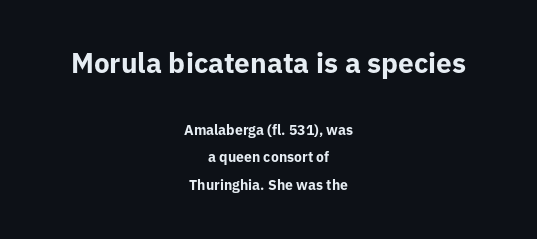
Q: Is the text bold? A: Yes.
Q: Is the text italic (slanted)? A: No, it is upright.
Q: Is the typeface a serif or a sans-serif typeface? A: Sans-serif.
Q: Is the text underlined? A: No.
Q: How is the paragraph aligned? A: Centered.
Q: Is the spacing between letters normal or unusually wide? A: Normal.
Q: Is the spacing between lines tight, normal or loose? A: Loose.
Q: Which block of text is set in a larger size, the first (top) or the second (bottom)? A: The first (top) one.
Q: Width (condensed, normal, or wide)? A: Normal.
Q: Stroke contrast? A: Low.
Q: x-height? A: Medium.
Q: Monospaced? A: No.
